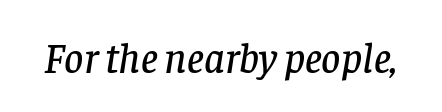
The image shows 42 px serif type, italic (leaning right); set normal letter spacing, not underlined; low stroke contrast and a large x-height.
